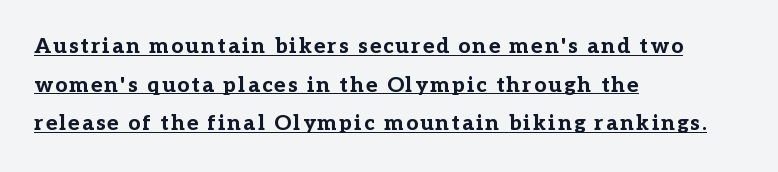
This is heavy type, rendered in bold. The axis of the letterforms is exactly vertical. Which margin do the lines hug? The left one — the right edge is uneven. Beneath each row of characters lies a ruled line.
